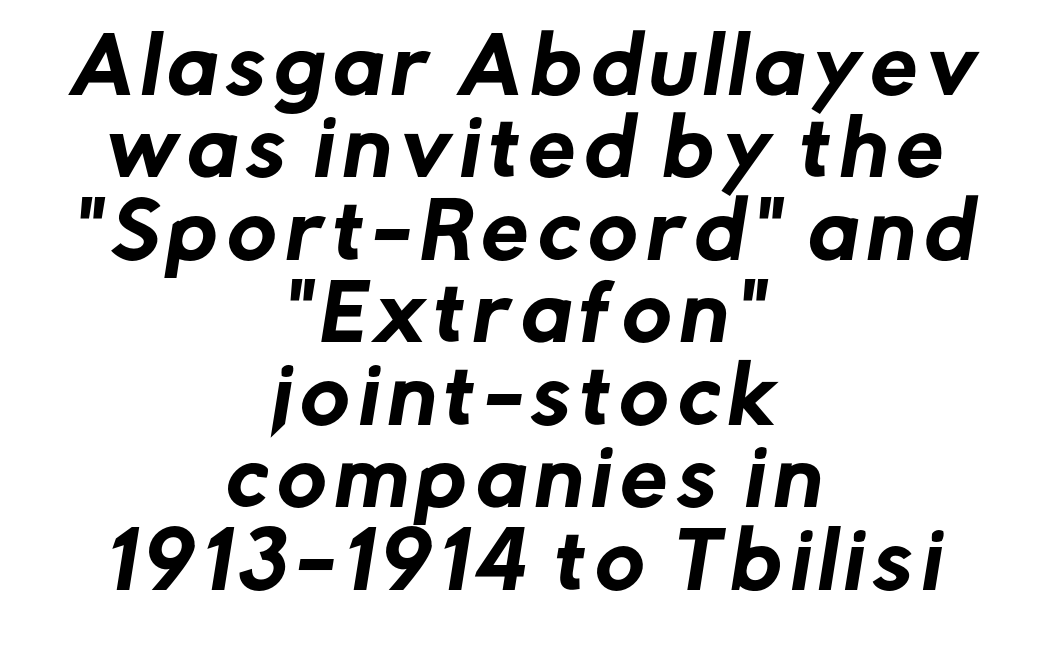
Centered paragraph, ragged on both sides. Rows of type sit shoulder to shoulder in the vertical direction. Character widths vary here, with narrow letters taking less room than wide ones. I'd call this a sans setting — the letters go barefoot. The specimen omits any rule beneath the text block's lines.
